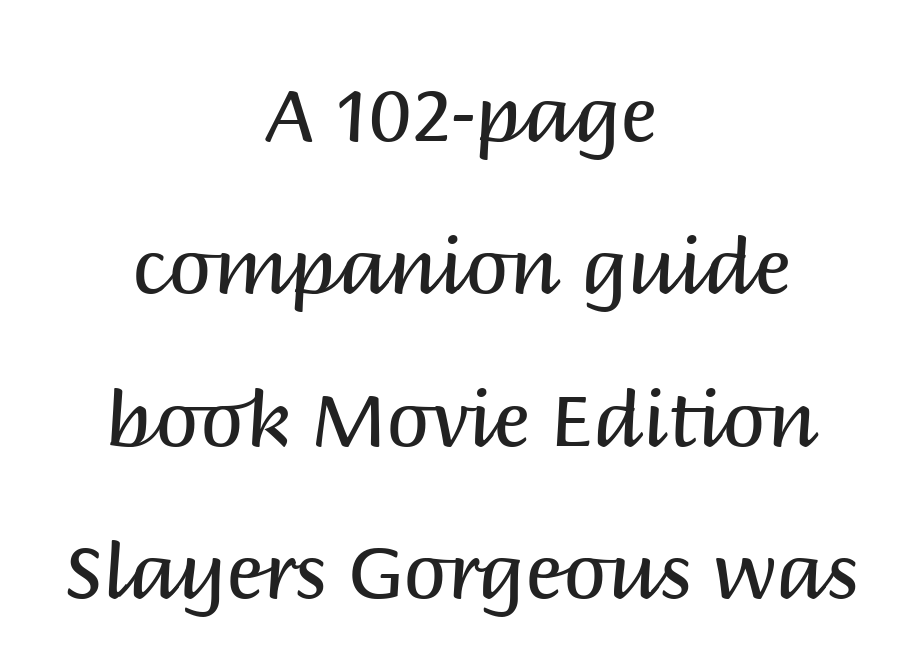
The image shows 77 px regular-weight sans-serif type; set centered, loose line spacing (1.98x), normal letter spacing, not underlined; medium stroke contrast and a large x-height.
